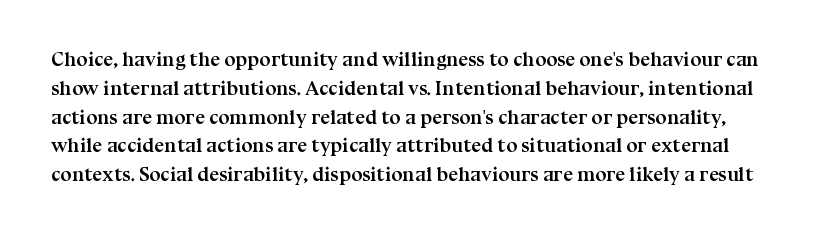
{"italic": "no", "bold": "yes", "underline": "no", "line_spacing": "normal", "line_spacing_ratio": 1.44, "letter_spacing": "normal", "letter_spacing_em": 0.0, "glyph_px": 20}
